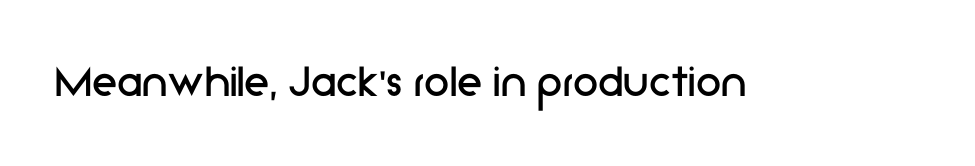
Compared with a typical body face, this is equally light or lighter still. Is the letter spacing exaggerated? No — it looks like the ordinary default. The font family rendered here belongs to the sans-serif group. Just letters on the line, the space beneath them empty. Vertical strokes here are truly vertical. You could not count columns in this text — the font is proportionally spaced.
